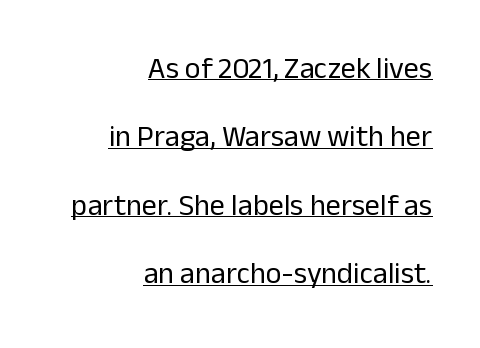
{"serif": "no", "italic": "no", "bold": "no", "weight": "regular", "width": "normal", "stroke_contrast": "low", "x_height": "medium", "monospaced": "no", "underline": "yes", "align": "right", "line_spacing": "loose", "line_spacing_ratio": 2.28, "letter_spacing": "normal", "letter_spacing_em": 0.0, "glyph_px": 30}
